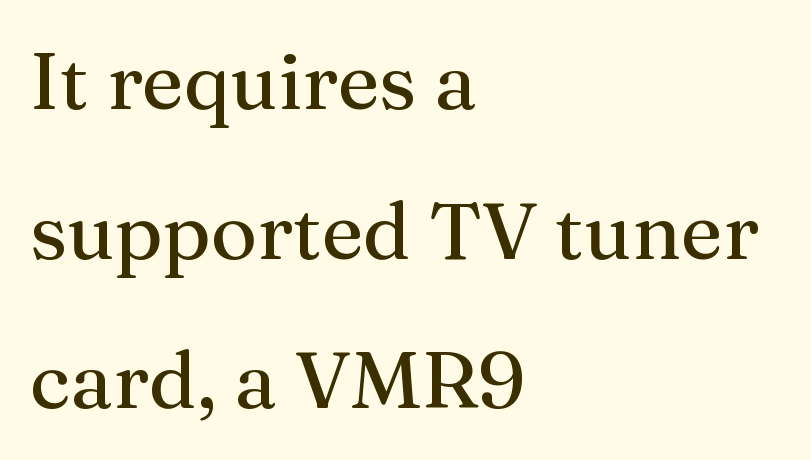
The face used here is seriffed, in the tradition of book romans. The gaps between neighbouring characters are ordinary and unremarkable. Caption: face not bold, strokes unweighted. The foot of each line stays bare and open.
